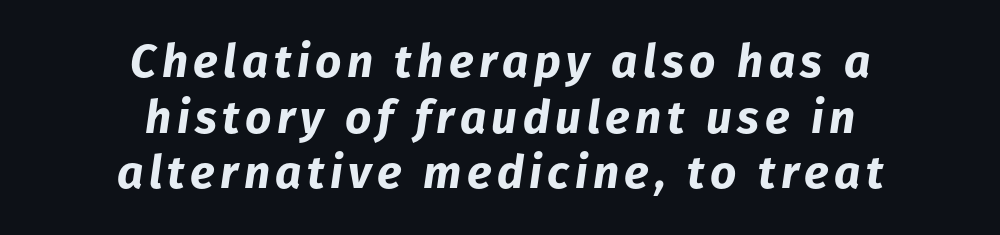
Strong, thick strokes mark this as bold type. You can tell it's italic because the verticals aren't actually vertical. These lines are rendered in a variable-pitch font. Descenders are the only things crossing below the line. Centered paragraph, ragged on both sides.
